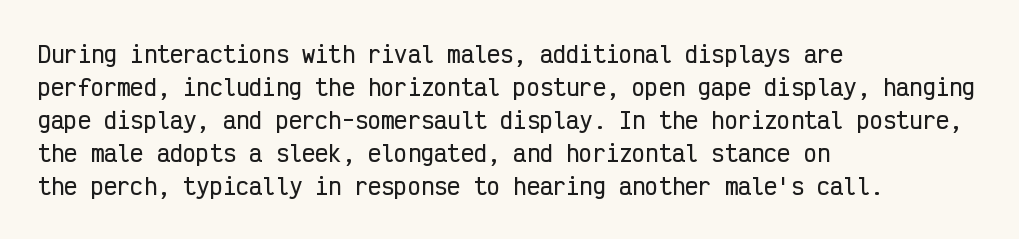
The image shows 22 px text type, upright; set left-aligned, normal line spacing (1.5x), normal letter spacing, not underlined.
